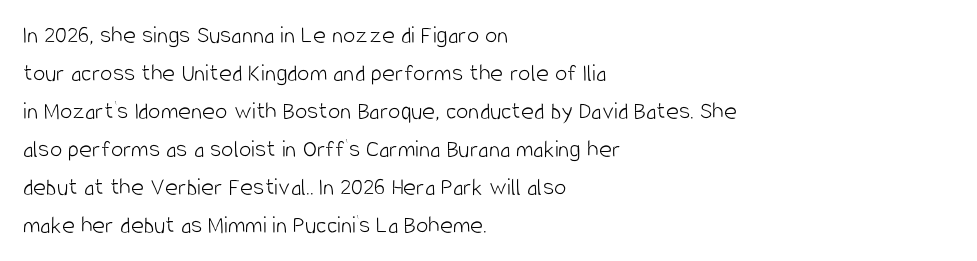
{"italic": "no", "bold": "no", "underline": "no", "align": "left", "line_spacing": "normal", "line_spacing_ratio": 1.52, "letter_spacing": "normal", "letter_spacing_em": 0.0, "glyph_px": 25}
